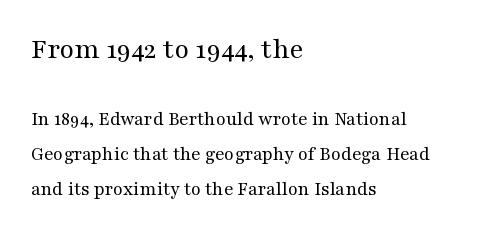
Descenders are the only things crossing below the line. Do the characters align in a grid? No, the font is proportional. Students, note that the glyphs here touch the page at normal intervals. No italicization has been applied; the sample stays upright. Each line starts at the same left margin while the right side varies.
